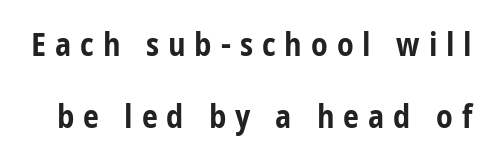
The type is letterspaced generously, with wide tracking. When letters stand straight like this, we call the style roman or upright. Each letter keeps its own natural width here, so spacing adapts to shape. A typesetter would label this face a sans.
